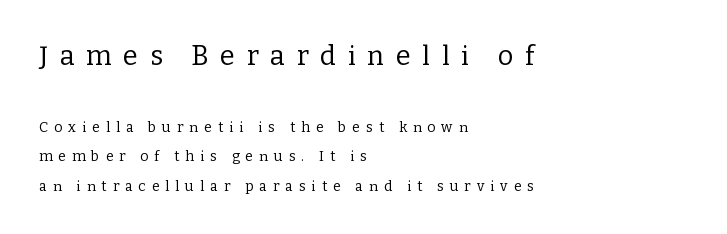
{"italic": "no", "bold": "no", "underline": "no", "align": "left", "line_spacing": "loose", "line_spacing_ratio": 2.11, "letter_spacing": "wide", "letter_spacing_em": 0.43, "larger_block": "first", "size_ratio": 1.93, "glyph_px": 27}
